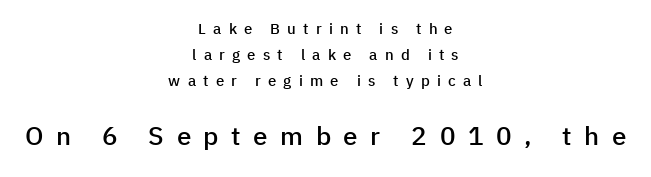
Q: Is the text bold? A: Semi-bold.
Q: Is the text italic (slanted)? A: No, it is upright.
Q: Is the text underlined? A: No.
Q: How is the paragraph aligned? A: Centered.
Q: Is the spacing between letters normal or unusually wide? A: Unusually wide.
Q: Which block of text is set in a larger size, the first (top) or the second (bottom)? A: The second (bottom) one.
